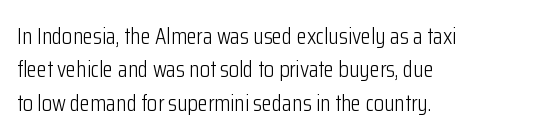
Q: Is the text bold? A: No.
Q: Is the text italic (slanted)? A: No, it is upright.
Q: Is the text underlined? A: No.
Q: How is the paragraph aligned? A: Left-aligned.
Q: Is the spacing between letters normal or unusually wide? A: Normal.
Q: Is the spacing between lines tight, normal or loose? A: Normal.
